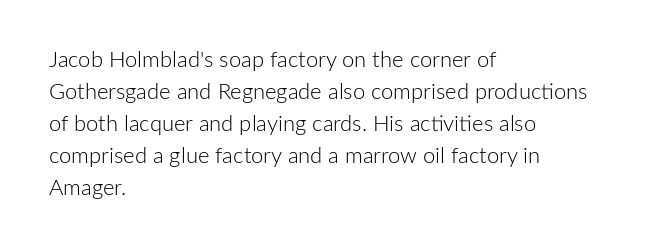
Q: Is the text bold? A: No.
Q: Is the text italic (slanted)? A: No, it is upright.
Q: Is the text underlined? A: No.
Q: How is the paragraph aligned? A: Left-aligned.
Q: Is the spacing between letters normal or unusually wide? A: Normal.
Q: Is the spacing between lines tight, normal or loose? A: Normal.
